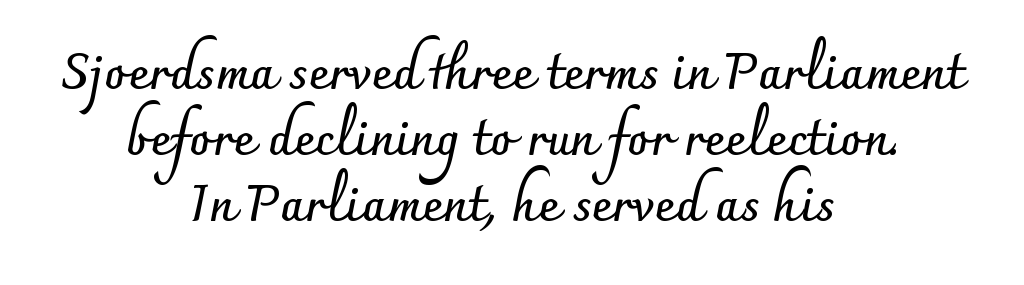
The image shows 50 px semibold sans-serif type; set centered, normal line spacing (1.32x), normal letter spacing, not underlined; low stroke contrast and a small x-height.
